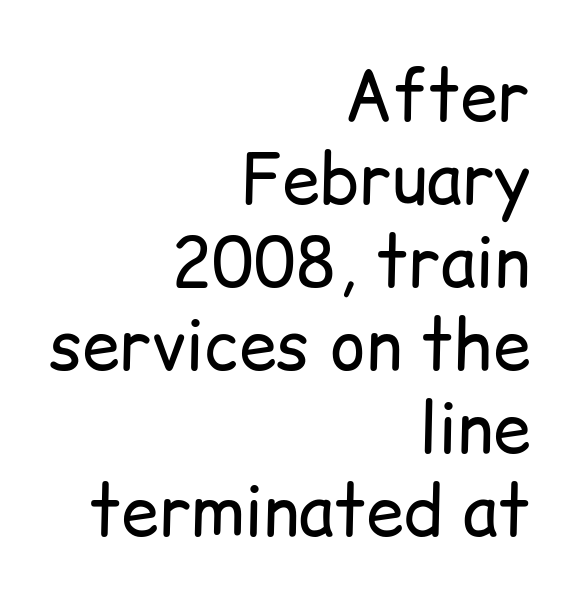
{"serif": "no", "italic": "no", "bold": "no", "weight": "regular", "width": "normal", "stroke_contrast": "low", "x_height": "medium", "monospaced": "no", "underline": "no", "align": "right", "line_spacing_ratio": 1.22, "letter_spacing": "normal", "letter_spacing_em": 0.0, "glyph_px": 68}
